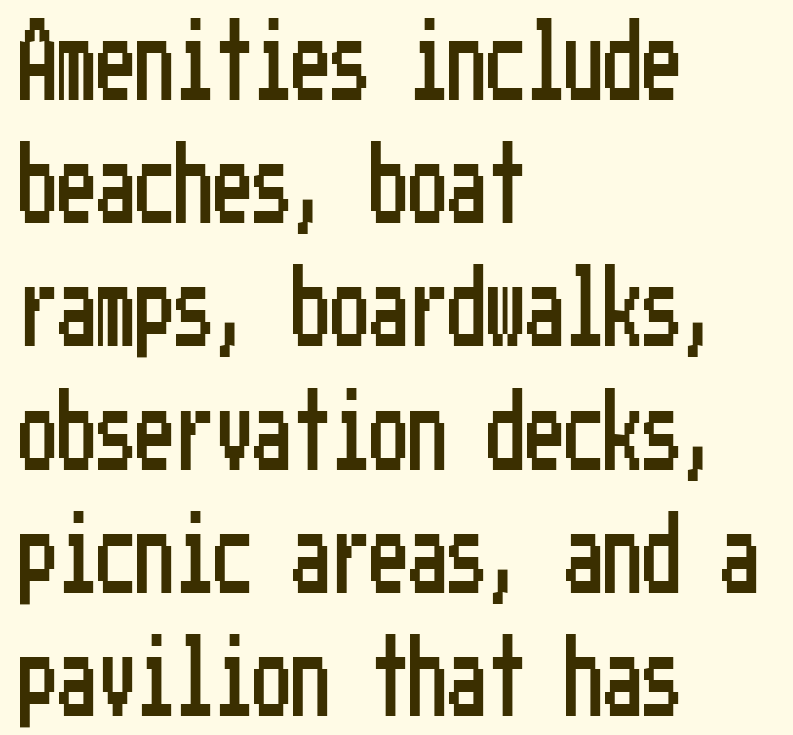
Q: Is the text italic (slanted)? A: No, it is upright.
Q: Is the typeface a serif or a sans-serif typeface? A: Sans-serif.
Q: Is the text underlined? A: No.
Q: How is the paragraph aligned? A: Left-aligned.
Q: Is the spacing between letters normal or unusually wide? A: Normal.
Q: Is the spacing between lines tight, normal or loose? A: Normal.
Q: Width (condensed, normal, or wide)? A: Condensed.
Q: Stroke contrast? A: Low.
Q: x-height? A: Medium.
